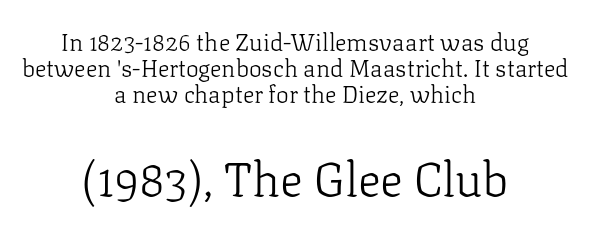
Beneath every word, the page is bare. Heaviness? Minimal to ordinary, like unemphasized prose. Line starts and ends both wander, symmetrically. Regarding leading, the lines here are crowded together. Is the letter spacing exaggerated? No — it looks like the ordinary default.
